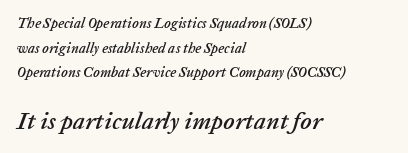
{"italic": "yes", "lean": "right", "slant_degrees": 20, "underline": "no", "align": "left", "line_spacing_ratio": 1.76, "letter_spacing": "normal", "letter_spacing_em": 0.0, "larger_block": "second", "size_ratio": 1.71, "glyph_px": 24}
